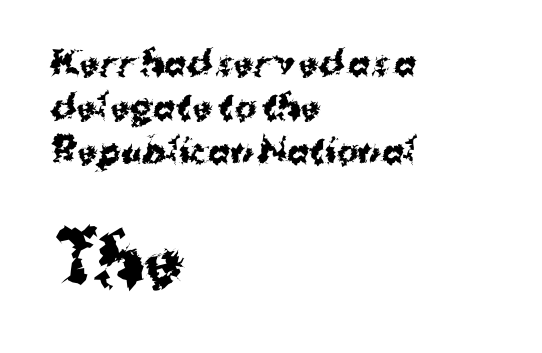
The image shows 66 px bold sans-serif type; set left-aligned, normal line spacing (1.34x), normal letter spacing, not underlined; the second (bottom) block is 2.0x larger; medium stroke contrast and a medium x-height.
